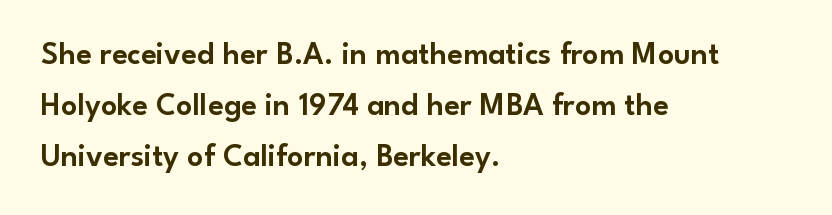
{"serif": "no", "italic": "no", "width": "normal", "stroke_contrast": "low", "x_height": "small", "monospaced": "no", "underline": "no", "align": "left", "line_spacing": "normal", "line_spacing_ratio": 1.59, "letter_spacing": "normal", "letter_spacing_em": 0.0, "glyph_px": 32}
